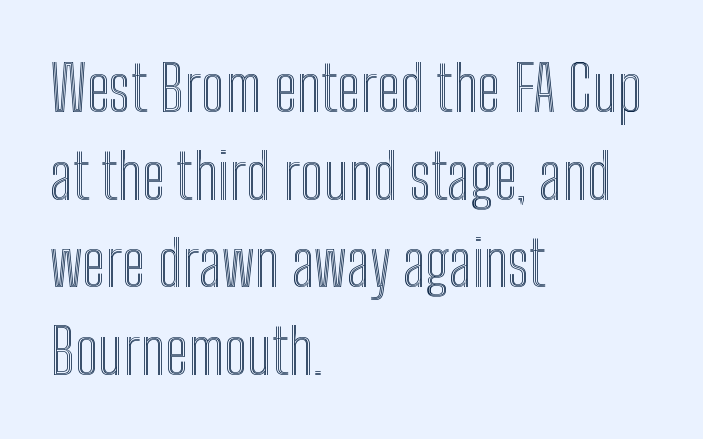
The image shows 63 px condensed type, upright; set left-aligned, normal line spacing (1.39x), normal letter spacing, not underlined; a medium x-height.
